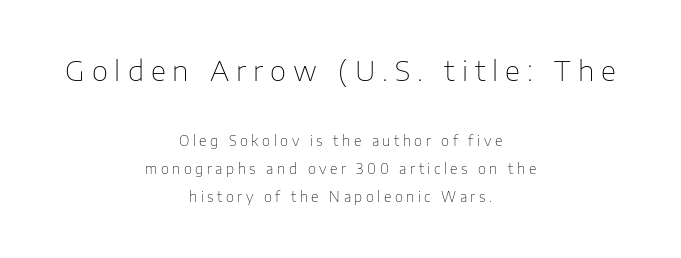
Q: Is the text bold? A: No.
Q: Is the text italic (slanted)? A: No, it is upright.
Q: Is the typeface a serif or a sans-serif typeface? A: Sans-serif.
Q: Is the text underlined? A: No.
Q: How is the paragraph aligned? A: Centered.
Q: Is the spacing between letters normal or unusually wide? A: Unusually wide.
Q: Is the spacing between lines tight, normal or loose? A: Loose.
Q: Which block of text is set in a larger size, the first (top) or the second (bottom)? A: The first (top) one.
Q: Width (condensed, normal, or wide)? A: Normal.
Q: Stroke contrast? A: Low.
Q: x-height? A: Medium.
Q: Monospaced? A: No.
